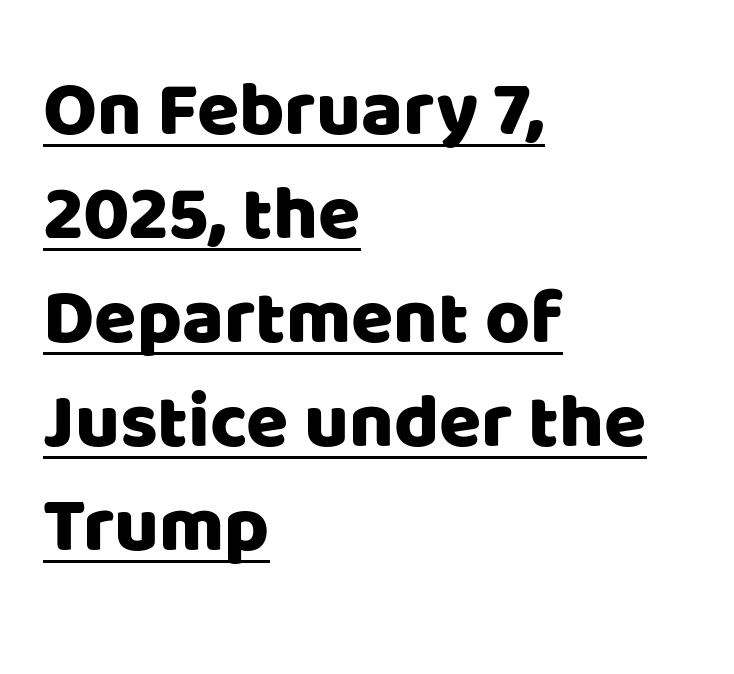
Q: Is the text italic (slanted)? A: No, it is upright.
Q: Is the typeface a serif or a sans-serif typeface? A: Sans-serif.
Q: Is the text underlined? A: Yes.
Q: How is the paragraph aligned? A: Left-aligned.
Q: Is the spacing between letters normal or unusually wide? A: Normal.
Q: Is the spacing between lines tight, normal or loose? A: Normal.
Q: Width (condensed, normal, or wide)? A: Normal.
Q: Stroke contrast? A: Low.
Q: x-height? A: Large.
Q: Monospaced? A: No.
